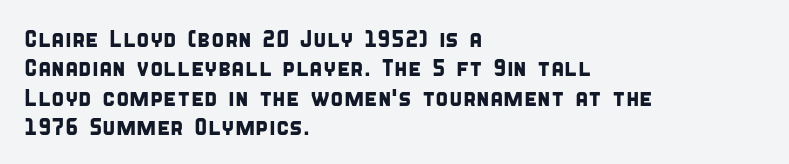
Q: Is the text underlined? A: No.
Q: How is the paragraph aligned? A: Left-aligned.
Q: Is the spacing between letters normal or unusually wide? A: Normal.
